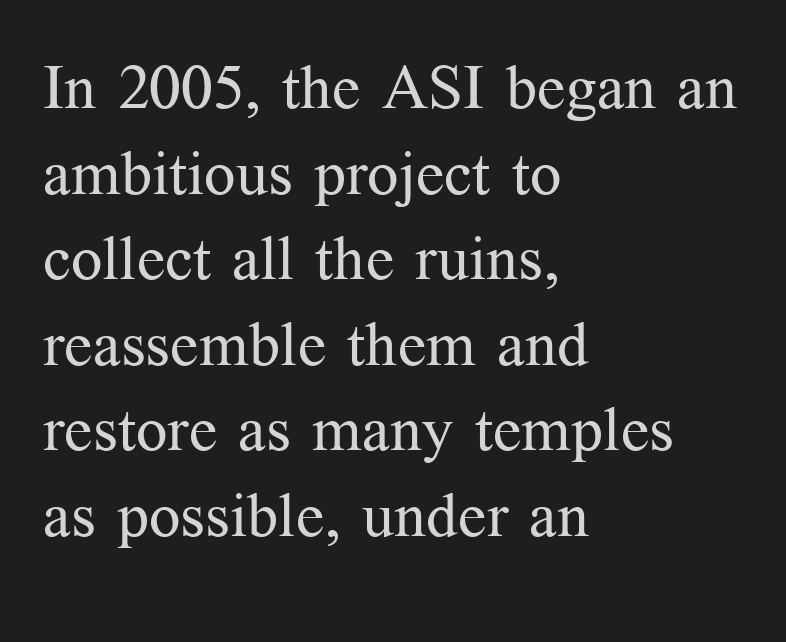
{"serif": "yes", "italic": "no", "bold": "no", "weight": "regular", "width": "normal", "stroke_contrast": "medium", "x_height": "medium", "monospaced": "no", "underline": "no", "align": "left", "line_spacing": "normal", "line_spacing_ratio": 1.38, "letter_spacing": "normal", "letter_spacing_em": 0.0, "glyph_px": 62}
